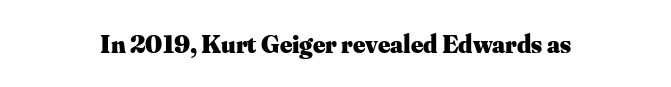
Only glyphs here, with clear space below each row. Rendered with straight, roman letterforms. The glyphs have the mass of a bold cut. Observe the ordinary spacing: letters are neighbours, not strangers.
